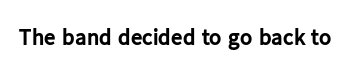
{"italic": "no", "bold": "yes", "underline": "no", "letter_spacing": "normal", "letter_spacing_em": 0.0, "glyph_px": 23}
